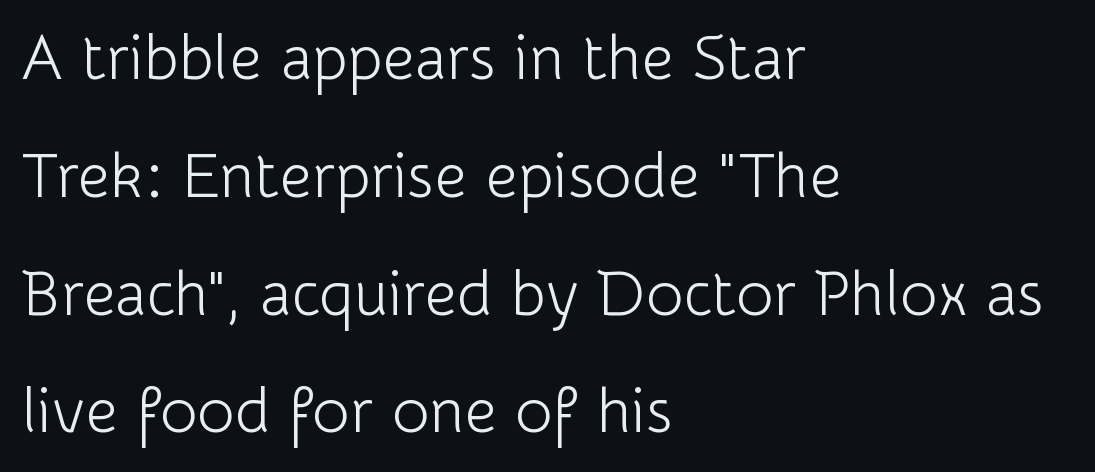
Line starts are locked; line ends wander. Notice how the stems are strictly vertical — no italics here. The letters advance in unequal steps, a hallmark of proportional type. Regarding serifs, this sample does without them. The letters sit at their default tracking, neither squeezed nor spread.
